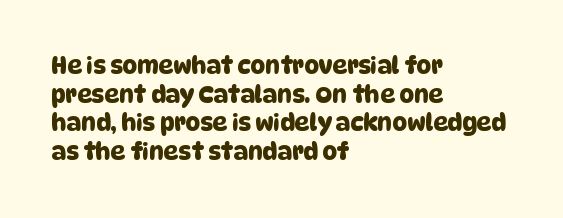
{"underline": "no", "align": "left", "line_spacing": "normal", "line_spacing_ratio": 1.25, "letter_spacing": "normal", "letter_spacing_em": 0.0, "glyph_px": 23}
